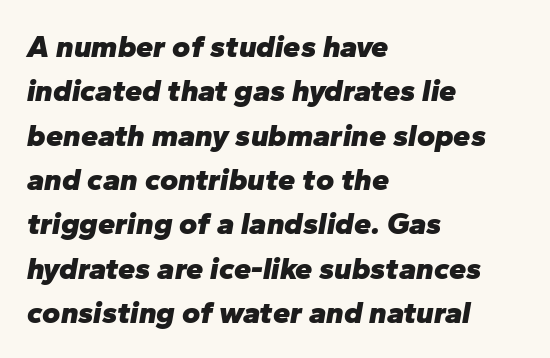
The image shows 31 px heavy type, italic (leaning right); set left-aligned, normal line spacing (1.43x), normal letter spacing, not underlined; low stroke contrast and a medium x-height.
